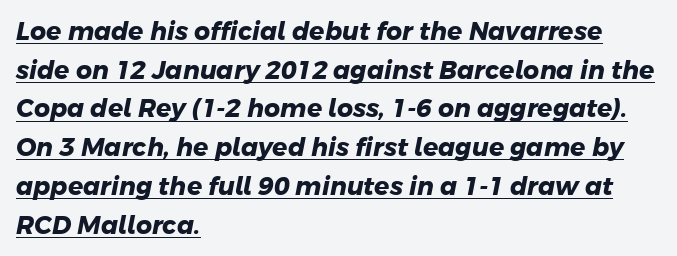
The image shows 25 px bold type; set left-aligned, normal line spacing (1.55x), normal letter spacing, underlined.
